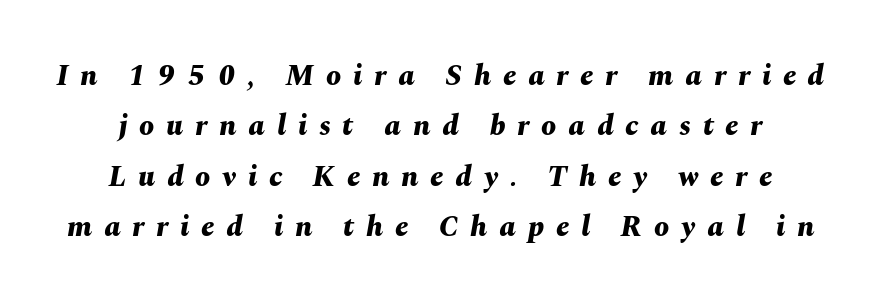
{"italic": "yes", "lean": "right", "slant_degrees": 10, "bold": "yes", "weight": "bold", "width": "normal", "stroke_contrast": "medium", "x_height": "medium", "monospaced": "no", "underline": "no", "line_spacing": "normal", "line_spacing_ratio": 1.68, "letter_spacing": "wide", "letter_spacing_em": 0.39, "glyph_px": 30}
